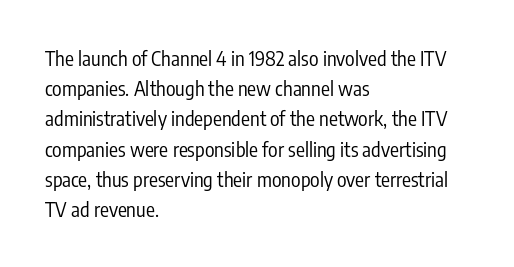
What stands out about the letter spacing? Nothing — it is the standard amount. The axis of the letterforms is exactly vertical. Check the space under the baseline: it is left empty. Evenly set lines give the paragraph a standard silhouette.
